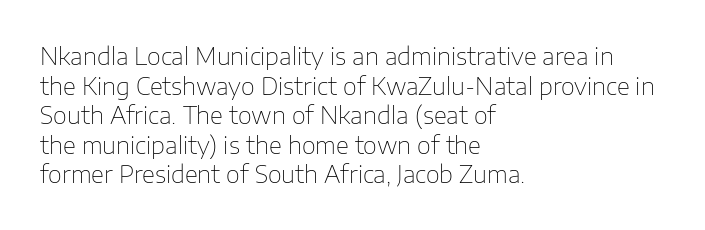
{"italic": "no", "bold": "no", "underline": "no", "align": "left", "line_spacing_ratio": 1.23, "letter_spacing": "normal", "letter_spacing_em": 0.0, "glyph_px": 24}
